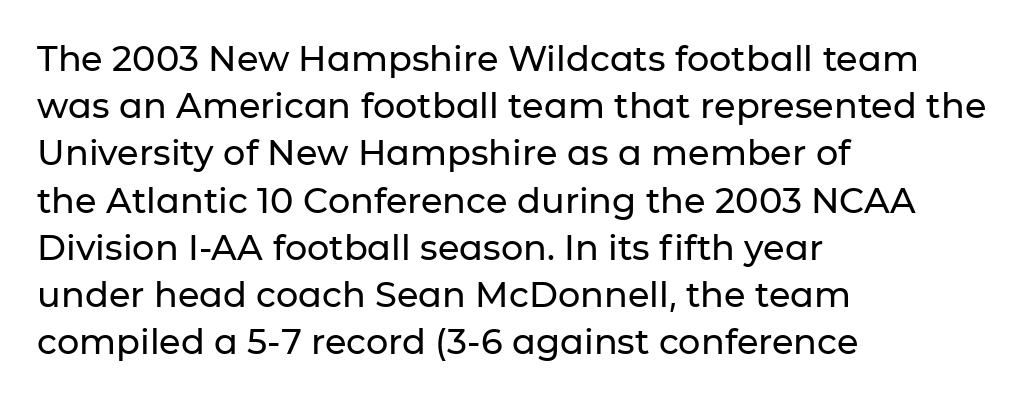
Q: Is the text italic (slanted)? A: No, it is upright.
Q: Is the typeface a serif or a sans-serif typeface? A: Sans-serif.
Q: Is the text underlined? A: No.
Q: How is the paragraph aligned? A: Left-aligned.
Q: Is the spacing between letters normal or unusually wide? A: Normal.
Q: Is the spacing between lines tight, normal or loose? A: Normal.
Q: Width (condensed, normal, or wide)? A: Normal.
Q: Stroke contrast? A: Low.
Q: x-height? A: Medium.
Q: Monospaced? A: No.
